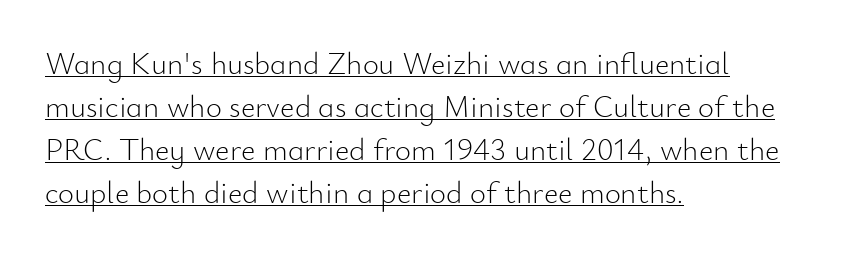
The image shows 31 px light sans-serif type, upright; set left-aligned, normal line spacing (1.39x), normal letter spacing, underlined; low stroke contrast and a small x-height.
